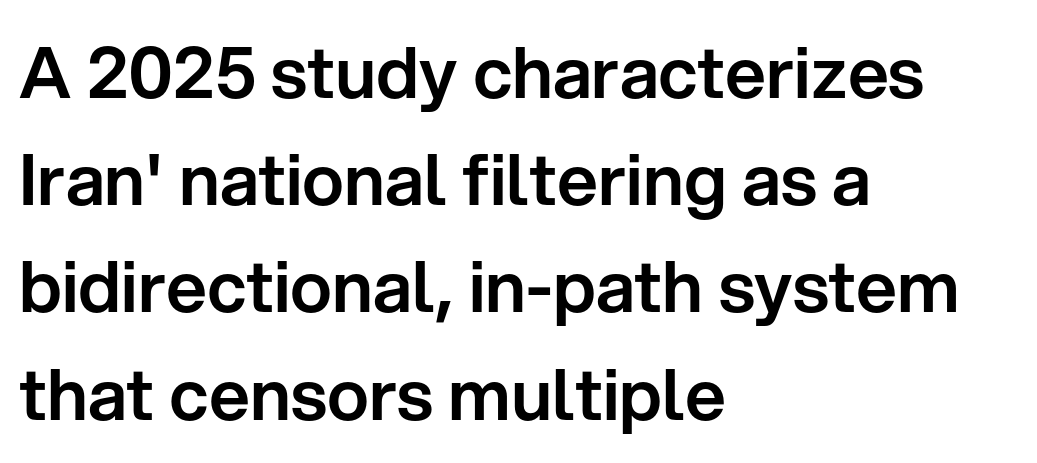
Q: Is the text italic (slanted)? A: No, it is upright.
Q: Is the typeface a serif or a sans-serif typeface? A: Sans-serif.
Q: Is the text underlined? A: No.
Q: How is the paragraph aligned? A: Left-aligned.
Q: Is the spacing between letters normal or unusually wide? A: Normal.
Q: Is the spacing between lines tight, normal or loose? A: Normal.
Q: Width (condensed, normal, or wide)? A: Normal.
Q: Stroke contrast? A: Low.
Q: x-height? A: Medium.
Q: Monospaced? A: No.
